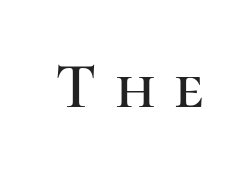
The image shows 65 px serif type, upright; set unusually wide letter spacing (+0.28 em), not underlined; high stroke contrast and a medium x-height.
